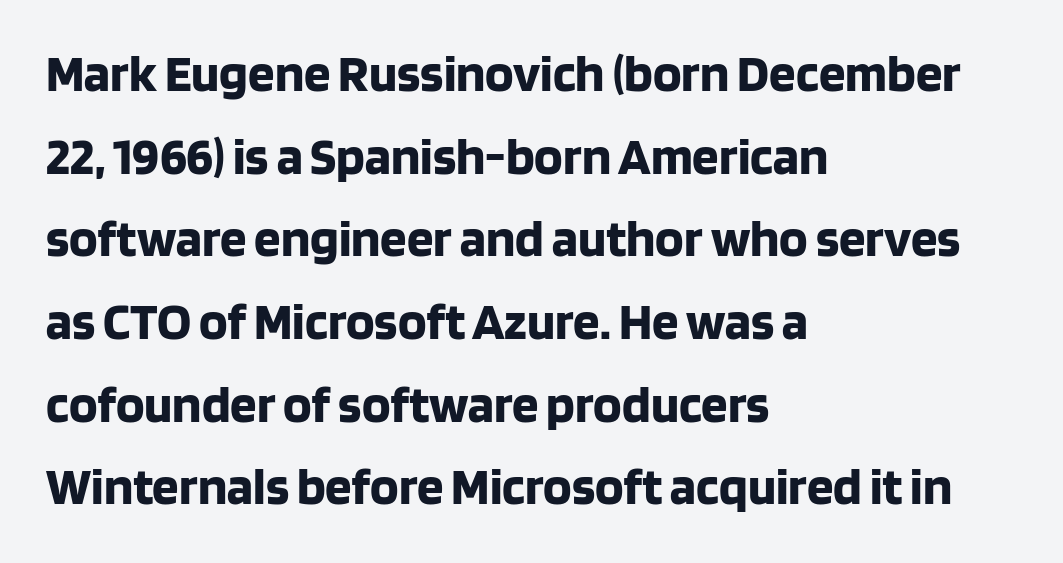
Q: Is the text bold? A: Yes.
Q: Is the text italic (slanted)? A: No, it is upright.
Q: Is the typeface a serif or a sans-serif typeface? A: Sans-serif.
Q: Is the text underlined? A: No.
Q: How is the paragraph aligned? A: Left-aligned.
Q: Is the spacing between letters normal or unusually wide? A: Normal.
Q: Is the spacing between lines tight, normal or loose? A: Normal.
Q: Width (condensed, normal, or wide)? A: Normal.
Q: Stroke contrast? A: Low.
Q: x-height? A: Large.
Q: Monospaced? A: No.
